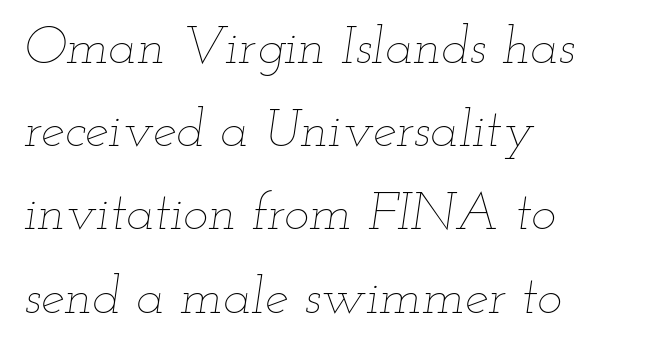
Caption: standard tracking, unaltered. Character widths vary here, with narrow letters taking less room than wide ones. The rendering anchors every line to the left-hand side. The space beneath each line is pristine and unruled. The line-height multiplier appears to be the usual default.
